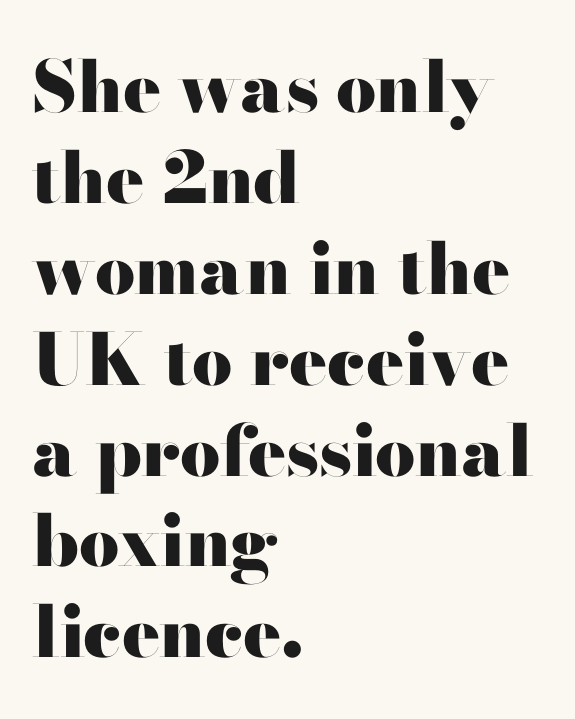
Q: Is the text bold? A: Yes.
Q: Is the text italic (slanted)? A: No, it is upright.
Q: Is the typeface a serif or a sans-serif typeface? A: Sans-serif.
Q: Is the text underlined? A: No.
Q: How is the paragraph aligned? A: Left-aligned.
Q: Is the spacing between letters normal or unusually wide? A: Normal.
Q: Is the spacing between lines tight, normal or loose? A: Normal.
Q: Width (condensed, normal, or wide)? A: Wide.
Q: Stroke contrast? A: High.
Q: x-height? A: Small.
Q: Monospaced? A: No.
